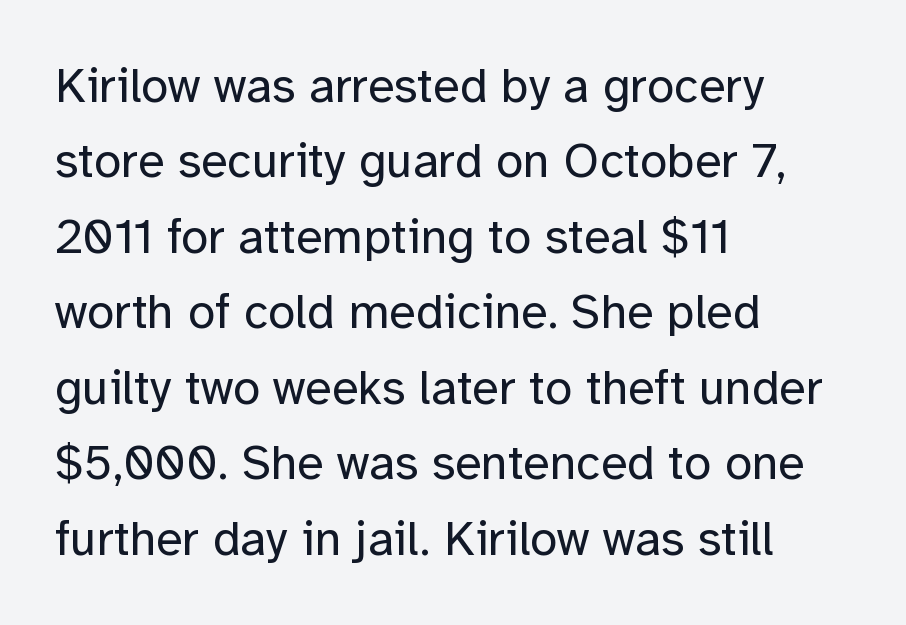
{"serif": "no", "italic": "no", "bold": "no", "weight": "regular", "width": "normal", "stroke_contrast": "low", "x_height": "medium", "monospaced": "no", "underline": "no", "align": "left", "line_spacing": "normal", "line_spacing_ratio": 1.54, "letter_spacing": "normal", "letter_spacing_em": 0.0, "glyph_px": 49}
